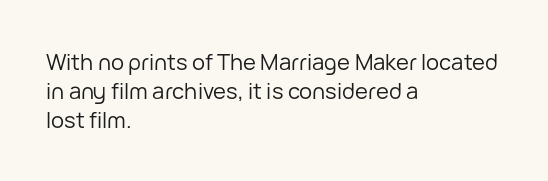
Q: Is the text bold? A: No.
Q: Is the text italic (slanted)? A: No, it is upright.
Q: Is the text underlined? A: No.
Q: How is the paragraph aligned? A: Left-aligned.
Q: Is the spacing between letters normal or unusually wide? A: Normal.
Q: Is the spacing between lines tight, normal or loose? A: Normal.
